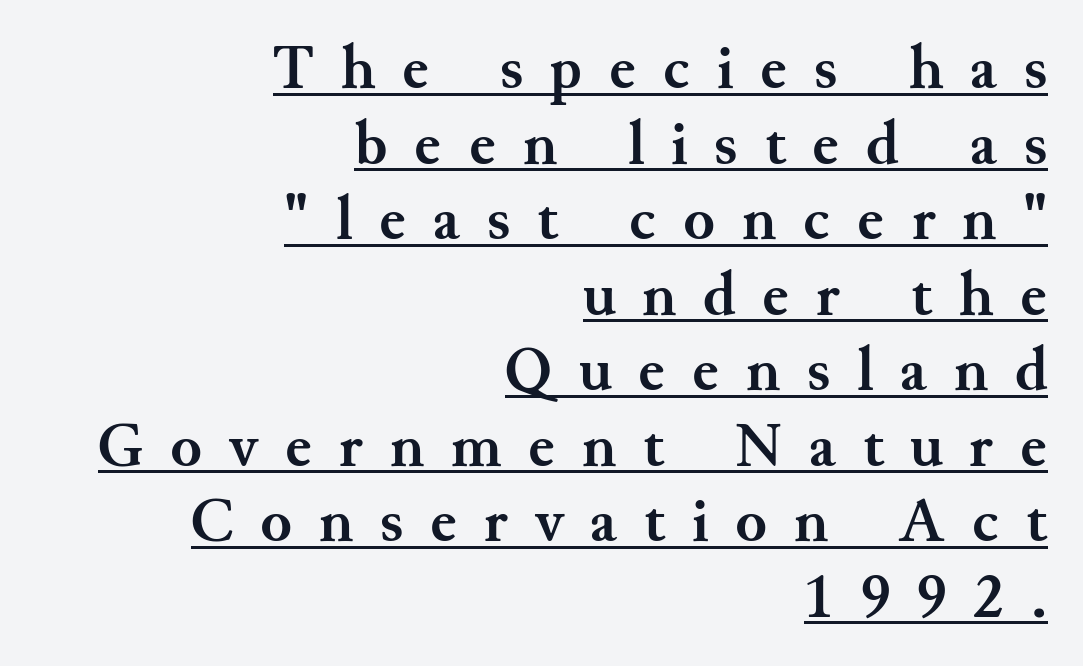
{"serif": "yes", "italic": "no", "bold": "yes", "weight": "semibold", "width": "normal", "stroke_contrast": "medium", "x_height": "small", "monospaced": "no", "underline": "yes", "align": "right", "line_spacing_ratio": 1.18, "letter_spacing": "wide", "letter_spacing_em": 0.42, "glyph_px": 64}
